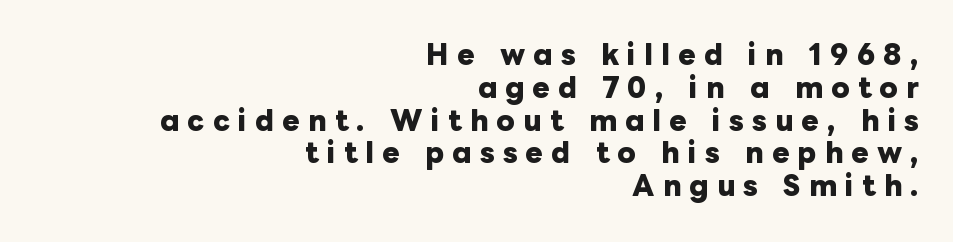
Q: Is the text bold? A: Yes.
Q: Is the text italic (slanted)? A: No, it is upright.
Q: Is the text underlined? A: No.
Q: How is the paragraph aligned? A: Right-aligned.
Q: Is the spacing between letters normal or unusually wide? A: Unusually wide.
Q: Is the spacing between lines tight, normal or loose? A: Normal.
